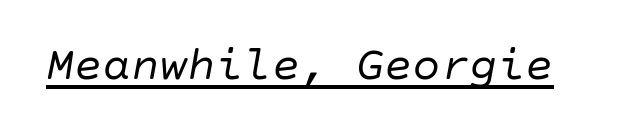
The image shows 47 px regular-weight type, italic (leaning right); set normal letter spacing, underlined; low stroke contrast and a large x-height.
